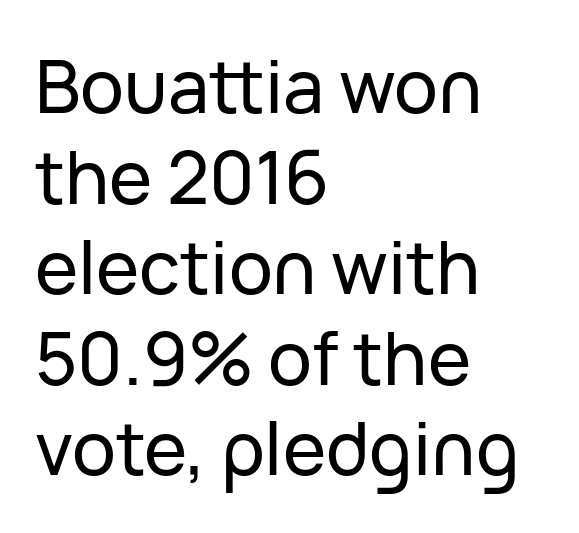
Default kerning and tracking; the words read as compact shapes. In terms of letterform style, serifs are entirely absent. Underlining? Definitely not there. Posture: upright roman.
